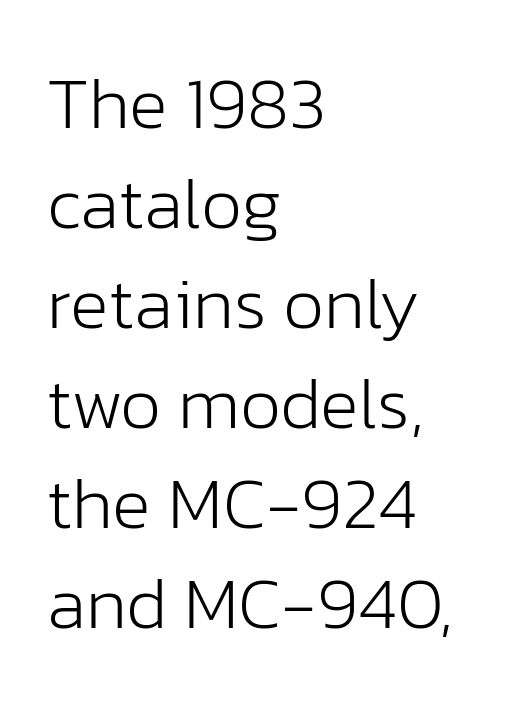
{"serif": "no", "italic": "no", "bold": "no", "weight": "light", "width": "normal", "stroke_contrast": "low", "x_height": "medium", "monospaced": "no", "underline": "no", "align": "left", "line_spacing": "normal", "line_spacing_ratio": 1.37, "letter_spacing": "normal", "letter_spacing_em": 0.0, "glyph_px": 73}
